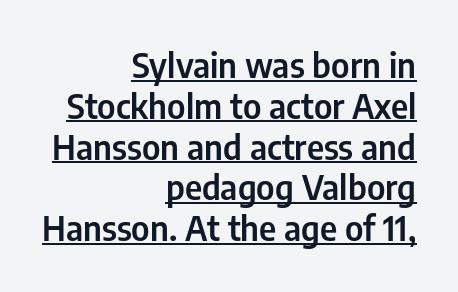
Q: Is the text italic (slanted)? A: No, it is upright.
Q: Is the typeface a serif or a sans-serif typeface? A: Sans-serif.
Q: Is the text underlined? A: Yes.
Q: How is the paragraph aligned? A: Right-aligned.
Q: Is the spacing between letters normal or unusually wide? A: Normal.
Q: Width (condensed, normal, or wide)? A: Condensed.
Q: Stroke contrast? A: Low.
Q: x-height? A: Medium.
Q: Monospaced? A: No.
